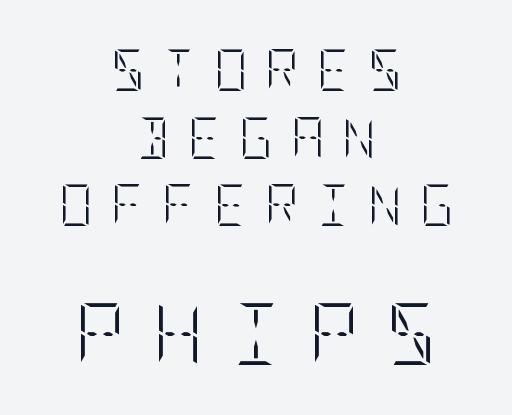
The image shows 62 px light, condensed type, upright; set centered, normal line spacing (1.65x), unusually wide letter spacing (+0.44 em), not underlined; the second (bottom) block is 1.51x larger; low stroke contrast and a large x-height.
